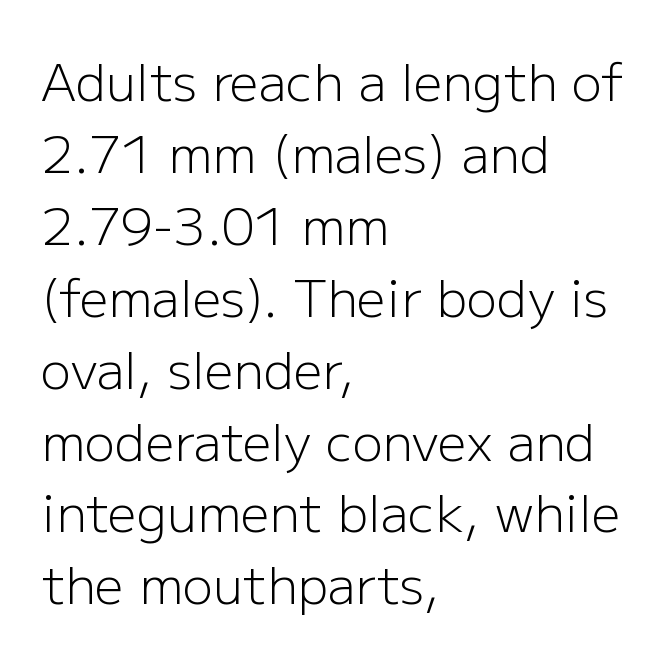
{"serif": "no", "italic": "no", "bold": "no", "weight": "light", "width": "normal", "stroke_contrast": "low", "x_height": "medium", "monospaced": "no", "underline": "no", "align": "left", "line_spacing": "normal", "line_spacing_ratio": 1.41, "letter_spacing": "normal", "letter_spacing_em": 0.0, "glyph_px": 51}
